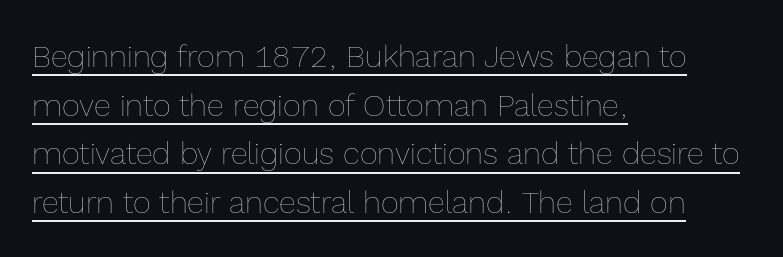
The gaps between neighbouring characters are ordinary and unremarkable. The weight would be labelled regular, book, light, or lighter still. In CSS terms this would be text-align: left. Students, observe: this is what conventionally led text looks like. Each letter keeps its own natural width here, so spacing adapts to shape. Beneath each row of characters lies a ruled line.
